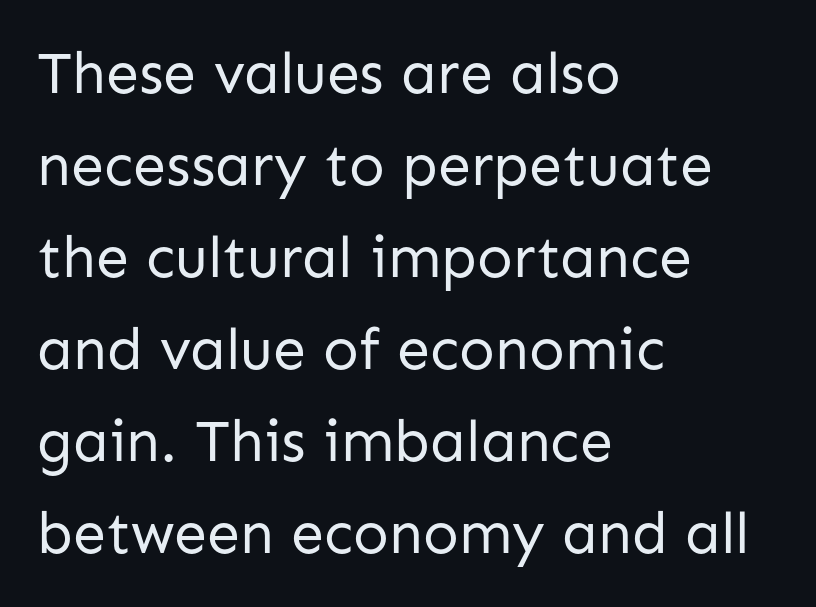
{"serif": "no", "italic": "no", "bold": "no", "weight": "regular", "width": "normal", "stroke_contrast": "low", "x_height": "medium", "monospaced": "no", "underline": "no", "align": "left", "line_spacing": "normal", "line_spacing_ratio": 1.56, "letter_spacing": "normal", "letter_spacing_em": 0.0, "glyph_px": 59}
